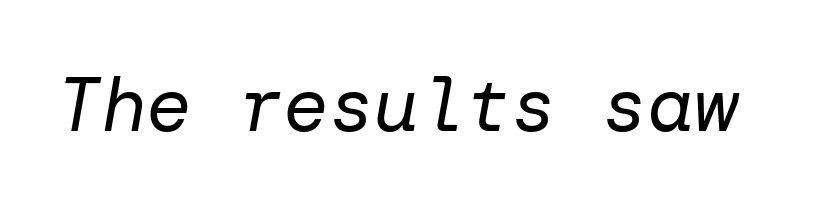
Looking at the ascenders, they clearly lean. Weight class: somewhere from thin through regular. In terms of letterspacing, this is plain default setting. Underline: absent.
